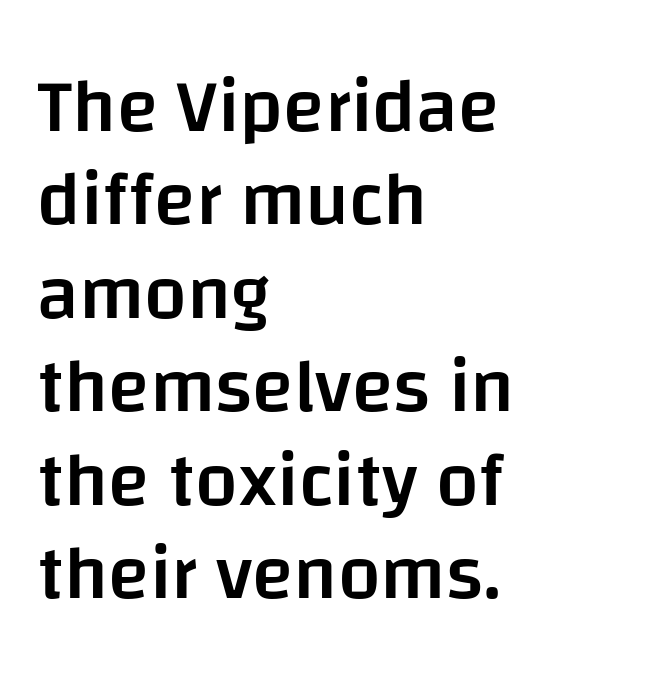
Q: Is the text bold? A: Semi-bold.
Q: Is the text italic (slanted)? A: No, it is upright.
Q: Is the typeface a serif or a sans-serif typeface? A: Sans-serif.
Q: Is the text underlined? A: No.
Q: How is the paragraph aligned? A: Left-aligned.
Q: Is the spacing between letters normal or unusually wide? A: Normal.
Q: Width (condensed, normal, or wide)? A: Normal.
Q: Stroke contrast? A: Low.
Q: x-height? A: Large.
Q: Monospaced? A: No.
